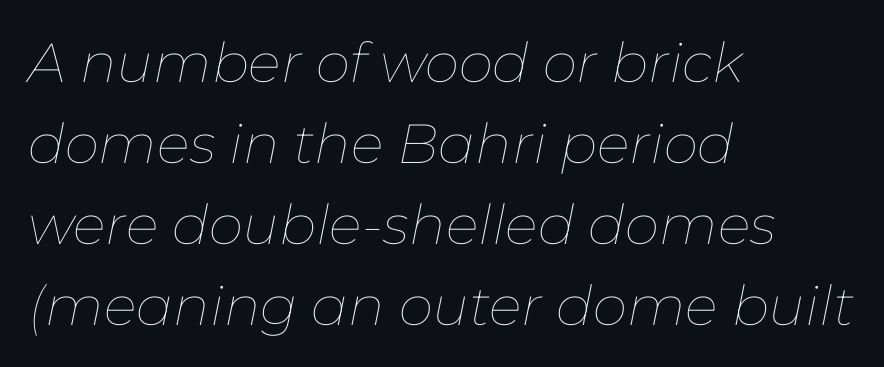
{"italic": "yes", "lean": "right", "slant_degrees": 11, "bold": "no", "weight": "thin", "width": "normal", "stroke_contrast": "low", "x_height": "medium", "monospaced": "no", "underline": "no", "align": "left", "line_spacing": "normal", "line_spacing_ratio": 1.47, "letter_spacing": "normal", "letter_spacing_em": 0.0, "glyph_px": 55}
